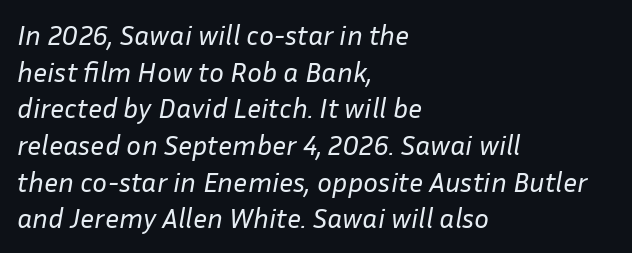
The image shows 28 px regular-weight type, italic (leaning right); set left-aligned, normal line spacing (1.31x), normal letter spacing, not underlined; low stroke contrast and a medium x-height.
